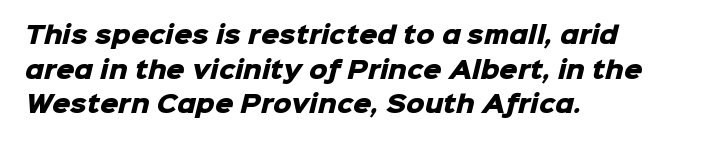
Q: Is the text bold? A: Yes.
Q: Is the text underlined? A: No.
Q: How is the paragraph aligned? A: Left-aligned.
Q: Is the spacing between letters normal or unusually wide? A: Normal.
Q: Is the spacing between lines tight, normal or loose? A: Normal.
